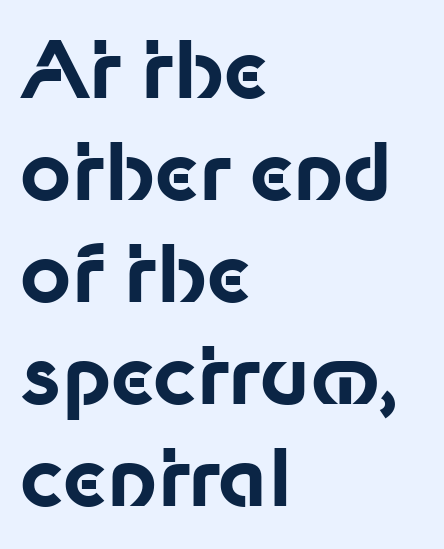
Q: Is the text bold? A: Yes.
Q: Is the text italic (slanted)? A: No, it is upright.
Q: Is the typeface a serif or a sans-serif typeface? A: Sans-serif.
Q: Is the text underlined? A: No.
Q: How is the paragraph aligned? A: Left-aligned.
Q: Is the spacing between letters normal or unusually wide? A: Normal.
Q: Is the spacing between lines tight, normal or loose? A: Normal.
Q: Width (condensed, normal, or wide)? A: Normal.
Q: Stroke contrast? A: Low.
Q: x-height? A: Medium.
Q: Monospaced? A: No.
